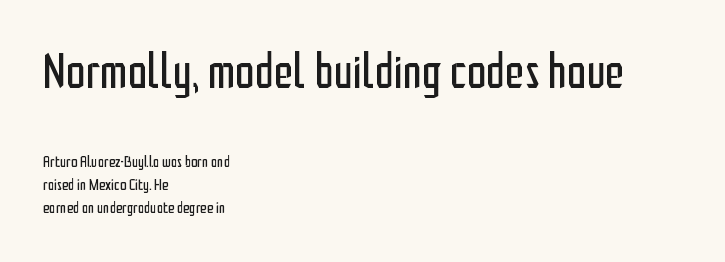
Q: Is the text bold? A: No.
Q: Is the text italic (slanted)? A: No, it is upright.
Q: Is the typeface a serif or a sans-serif typeface? A: Sans-serif.
Q: Is the text underlined? A: No.
Q: How is the paragraph aligned? A: Left-aligned.
Q: Is the spacing between letters normal or unusually wide? A: Normal.
Q: Is the spacing between lines tight, normal or loose? A: Normal.
Q: Which block of text is set in a larger size, the first (top) or the second (bottom)? A: The first (top) one.
Q: Width (condensed, normal, or wide)? A: Condensed.
Q: Stroke contrast? A: Low.
Q: x-height? A: Medium.
Q: Monospaced? A: No.
